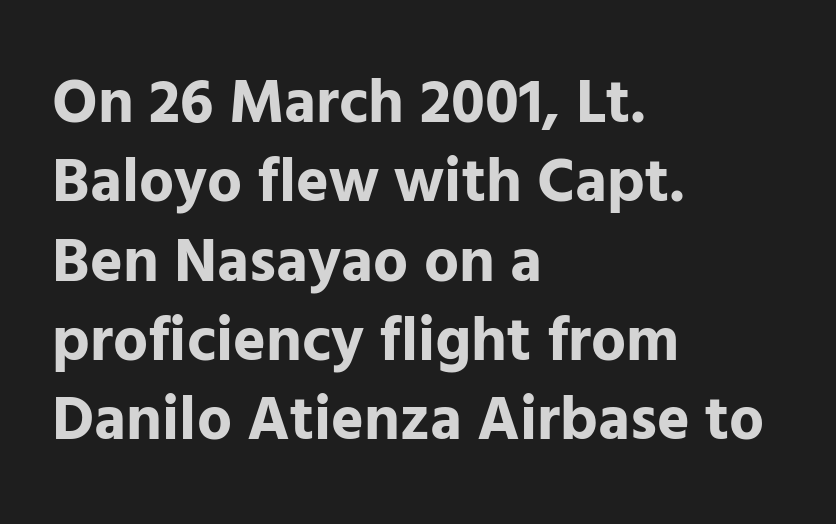
These lines carry a lot of weight — the face is fully bold. Is the block centered? No — it sits flush against the left margin. The typeface chosen for these lines omits serifs. Any mark beneath the type? The region is blank.
